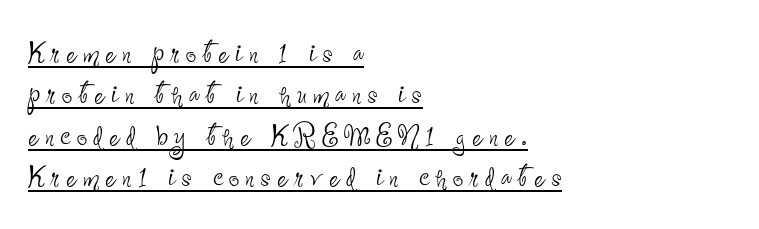
Q: Is the text bold? A: No.
Q: Is the text italic (slanted)? A: Yes.
Q: Is the typeface a serif or a sans-serif typeface? A: Sans-serif.
Q: Is the text underlined? A: Yes.
Q: How is the paragraph aligned? A: Left-aligned.
Q: Is the spacing between lines tight, normal or loose? A: Tight.
Q: Width (condensed, normal, or wide)? A: Condensed.
Q: Stroke contrast? A: Low.
Q: x-height? A: Small.
Q: Monospaced? A: No.
